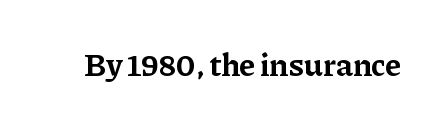
{"serif": "yes", "italic": "no", "bold": "yes", "weight": "bold", "width": "normal", "stroke_contrast": "low", "x_height": "medium", "monospaced": "no", "underline": "no", "letter_spacing": "normal", "letter_spacing_em": 0.0, "glyph_px": 32}
